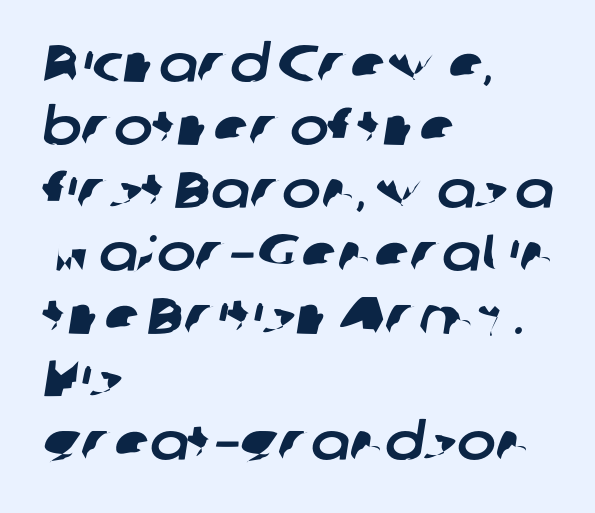
{"serif": "no", "width": "normal", "stroke_contrast": "low", "x_height": "medium", "monospaced": "no", "underline": "no", "align": "left", "line_spacing_ratio": 1.21, "letter_spacing": "normal", "letter_spacing_em": 0.0, "glyph_px": 52}
